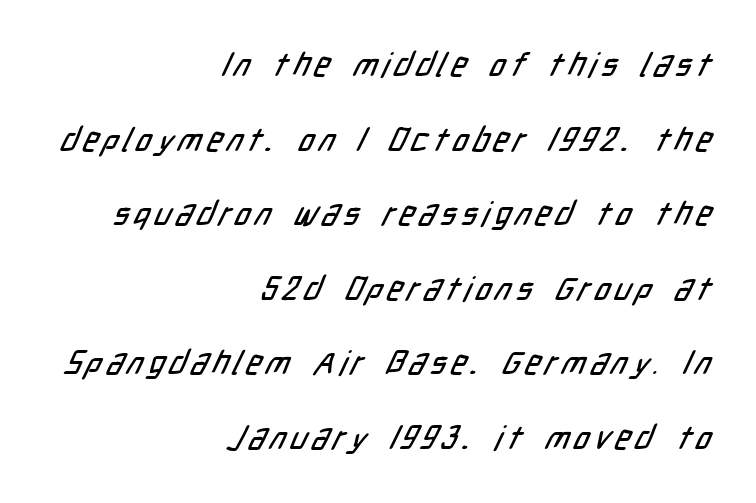
{"serif": "no", "width": "condensed", "stroke_contrast": "low", "x_height": "medium", "monospaced": "no", "underline": "no", "align": "right", "line_spacing": "loose", "line_spacing_ratio": 2.26, "glyph_px": 33}
